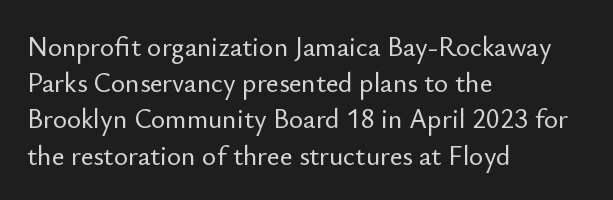
A normal amount of white space separates one row of letters from the next. Rendered with straight, roman letterforms. Rule under the text: the space is simply empty. Glyph-to-glyph distance matches everyday printed text. Horizontal alignment here is leftward, the default for most running prose.
